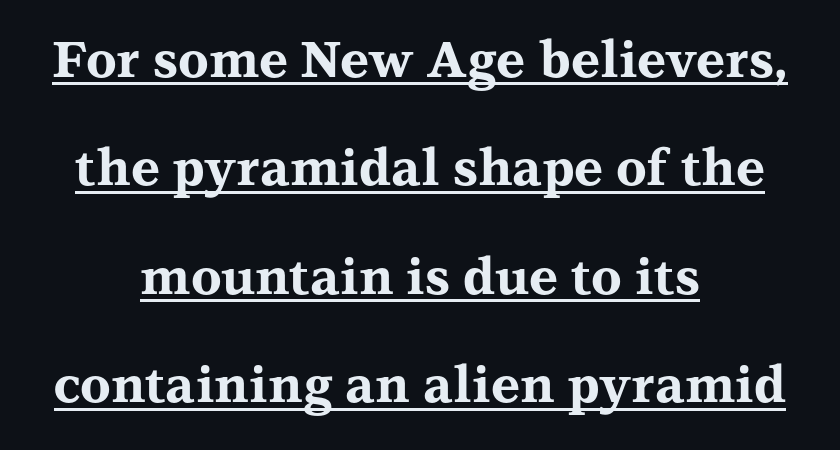
{"serif": "yes", "italic": "no", "bold": "yes", "weight": "bold", "width": "wide", "stroke_contrast": "medium", "x_height": "medium", "monospaced": "no", "underline": "yes", "align": "center", "line_spacing": "loose", "line_spacing_ratio": 2.17, "letter_spacing": "normal", "letter_spacing_em": 0.0, "glyph_px": 50}
